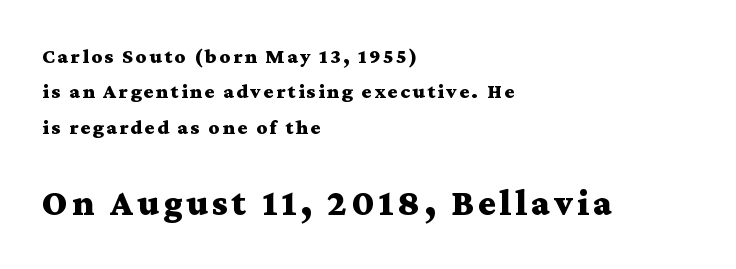
{"serif": "yes", "italic": "no", "bold": "yes", "weight": "bold", "width": "wide", "stroke_contrast": "medium", "x_height": "medium", "monospaced": "no", "underline": "no", "align": "left", "line_spacing": "normal", "line_spacing_ratio": 1.69, "larger_block": "second", "size_ratio": 1.76, "glyph_px": 37}
